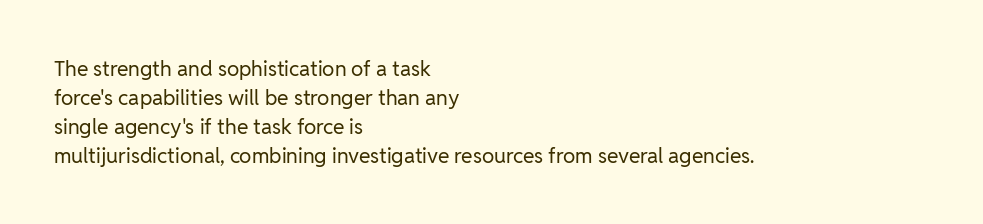
Letters rest on an invisible, unmarked baseline. Heaviness? Minimal to ordinary, like unemphasized prose. The rendering anchors every line to the left-hand side. The line-height multiplier appears to be the usual default.
